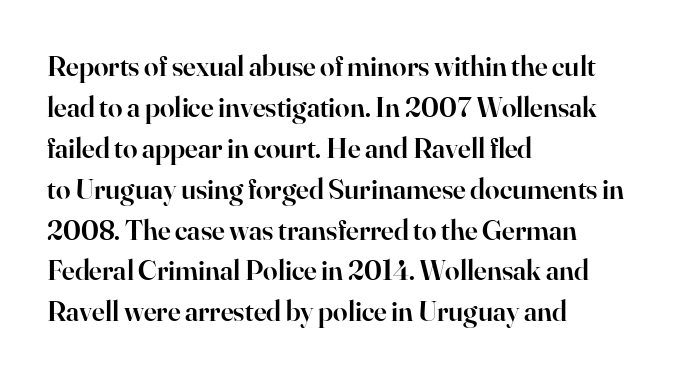
The image shows 29 px semibold serif type, upright; set left-aligned, normal line spacing (1.41x), normal letter spacing, not underlined; high stroke contrast and a small x-height.
